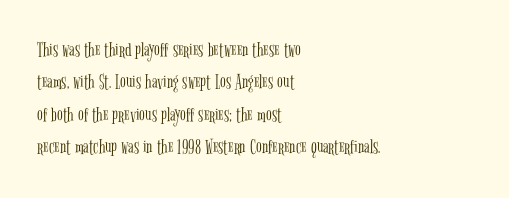
{"italic": "no", "bold": "no", "underline": "no", "align": "left", "line_spacing": "normal", "line_spacing_ratio": 1.54, "letter_spacing": "normal", "letter_spacing_em": 0.0, "glyph_px": 21}
